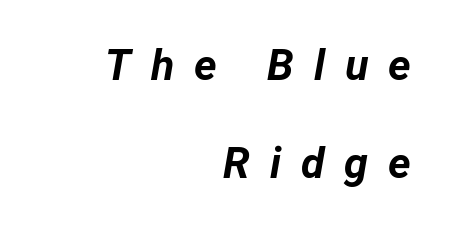
Is the type bold? Yes — the strokes are clearly thick and heavy. This sample has the flowing, uneven cadence of proportional lettering. The space beneath each line is pristine and unruled. Short and long lines alike share a common ending point at right. Tracking here is generous; glyphs stand well apart from one another.
